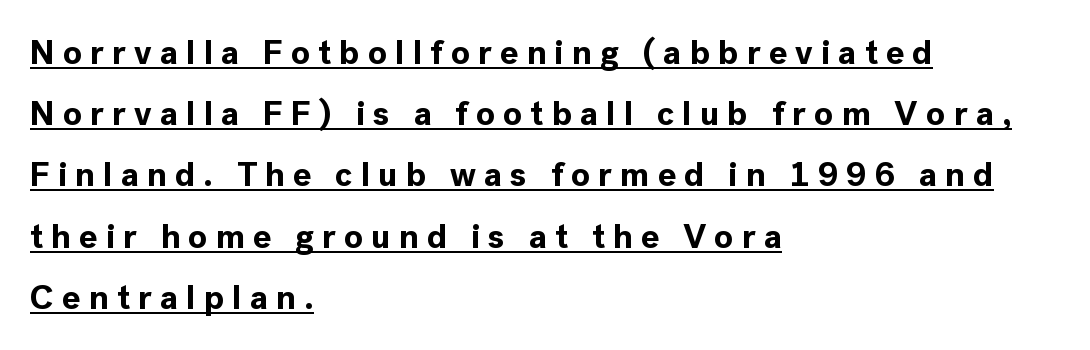
Loose tracking; the words dissolve into strings of separated letters. The compositor pushed each line to the left boundary. Stroke thickness is high; the sample reads as a true bold. The specimen includes a rule beneath the text block's lines. Nothing sits at the stroke ends, so this counts as sans-serif.
